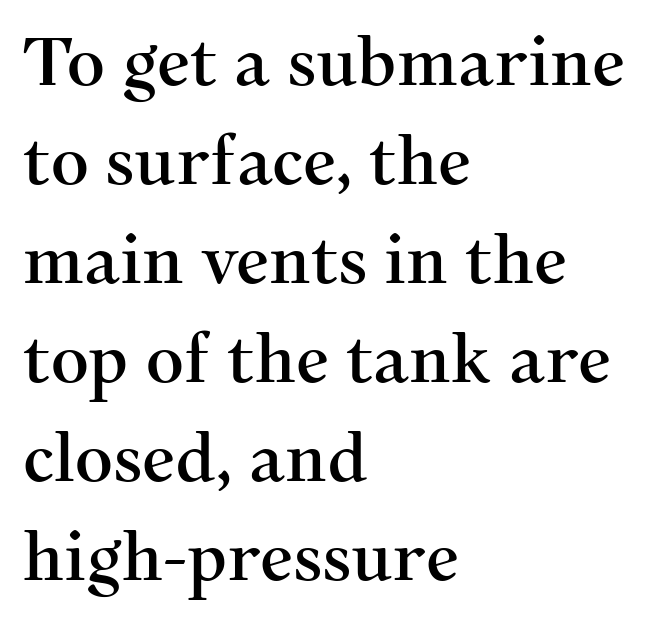
The image shows 66 px serif type, upright; set left-aligned, normal line spacing (1.5x), normal letter spacing, not underlined; medium stroke contrast and a medium x-height.
